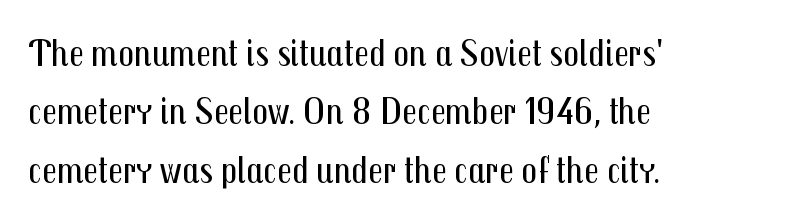
Q: Is the text bold? A: No.
Q: Is the text italic (slanted)? A: No, it is upright.
Q: Is the typeface a serif or a sans-serif typeface? A: Sans-serif.
Q: Is the text underlined? A: No.
Q: How is the paragraph aligned? A: Left-aligned.
Q: Is the spacing between letters normal or unusually wide? A: Normal.
Q: Is the spacing between lines tight, normal or loose? A: Normal.
Q: Width (condensed, normal, or wide)? A: Condensed.
Q: Stroke contrast? A: Medium.
Q: x-height? A: Medium.
Q: Monospaced? A: No.
